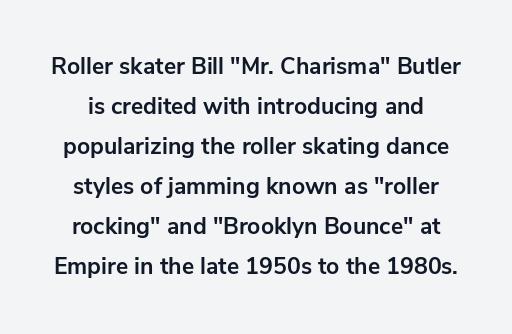
The image shows 23 px bold type, upright; set line spacing 1.74x, normal letter spacing, not underlined.
